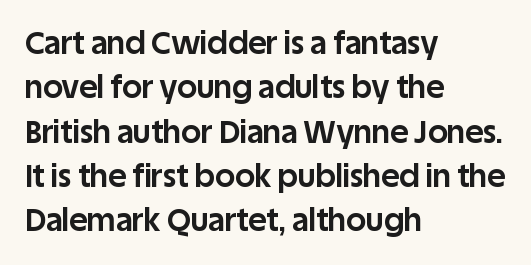
{"serif": "no", "italic": "no", "bold": "yes", "weight": "bold", "width": "normal", "stroke_contrast": "low", "x_height": "large", "monospaced": "no", "underline": "no", "align": "left", "line_spacing": "normal", "line_spacing_ratio": 1.43, "letter_spacing": "normal", "letter_spacing_em": 0.0, "glyph_px": 31}
